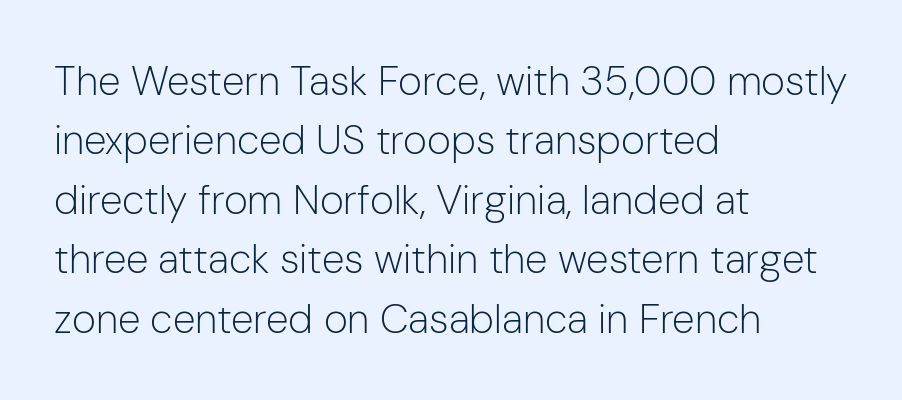
The foot of each line stays bare and open. Notice how the passage keeps a crisp vertical edge on the left only. The strokes are not fattened; the text isn't bold. This is sans-serif lettering, the kind often seen on screens and signage. The rendering uses natural spacing where letterforms have individual widths. The passage shown stacks its lines at a standard gap.
